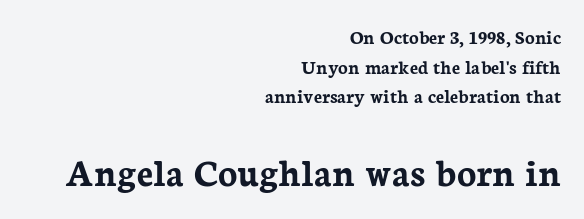
Q: Is the text bold? A: Yes.
Q: Is the text italic (slanted)? A: No, it is upright.
Q: Is the typeface a serif or a sans-serif typeface? A: Serif.
Q: Is the text underlined? A: No.
Q: How is the paragraph aligned? A: Right-aligned.
Q: Is the spacing between letters normal or unusually wide? A: Normal.
Q: Is the spacing between lines tight, normal or loose? A: Normal.
Q: Which block of text is set in a larger size, the first (top) or the second (bottom)? A: The second (bottom) one.
Q: Width (condensed, normal, or wide)? A: Normal.
Q: Stroke contrast? A: Low.
Q: x-height? A: Medium.
Q: Monospaced? A: No.
